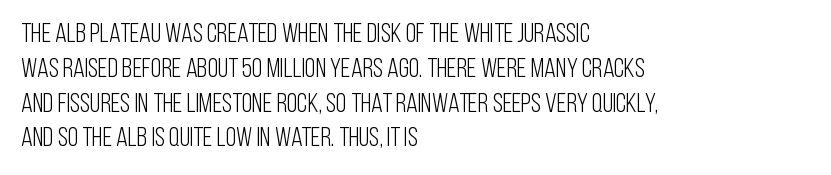
Q: Is the text bold? A: No.
Q: Is the text italic (slanted)? A: No, it is upright.
Q: Is the text underlined? A: No.
Q: How is the paragraph aligned? A: Left-aligned.
Q: Is the spacing between letters normal or unusually wide? A: Normal.
Q: Is the spacing between lines tight, normal or loose? A: Normal.
